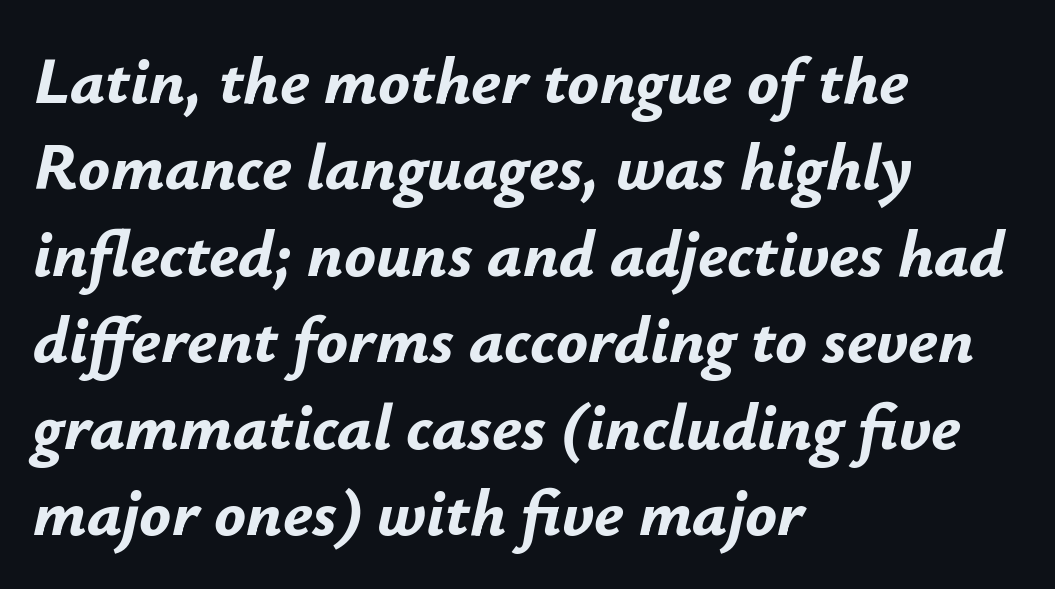
{"italic": "yes", "lean": "right", "slant_degrees": 12, "bold": "yes", "weight": "bold", "width": "normal", "stroke_contrast": "low", "x_height": "small", "monospaced": "no", "underline": "no", "align": "left", "line_spacing": "normal", "line_spacing_ratio": 1.31, "letter_spacing": "normal", "letter_spacing_em": 0.0, "glyph_px": 66}
